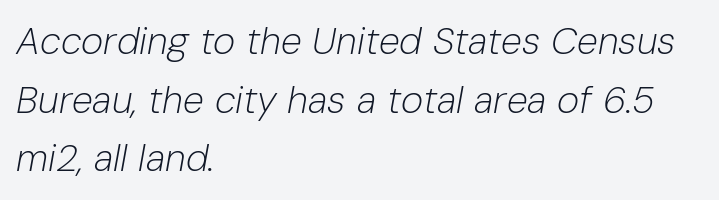
The rag falls on the right side of this text block. No extra ink here — the face is not bold. Between one letter and the next there's only the usual sliver of space. Quick note: underline off.
